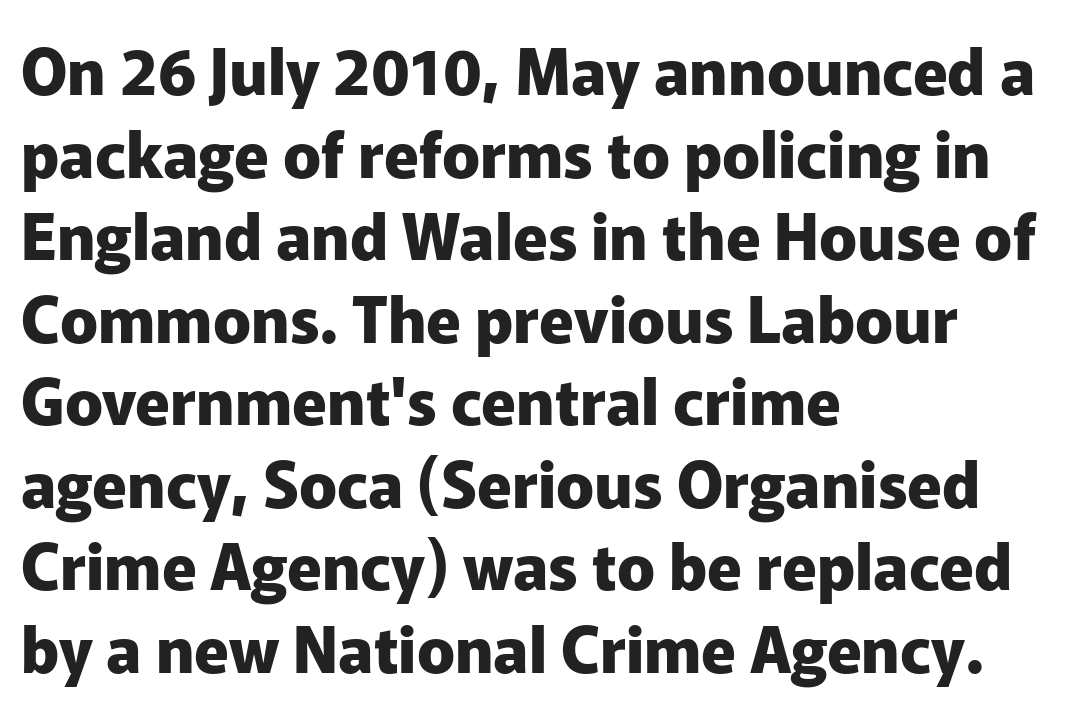
{"serif": "no", "italic": "no", "bold": "yes", "weight": "heavy", "width": "normal", "stroke_contrast": "low", "x_height": "medium", "monospaced": "no", "underline": "no", "align": "left", "line_spacing": "normal", "line_spacing_ratio": 1.31, "letter_spacing": "normal", "letter_spacing_em": 0.0, "glyph_px": 63}
